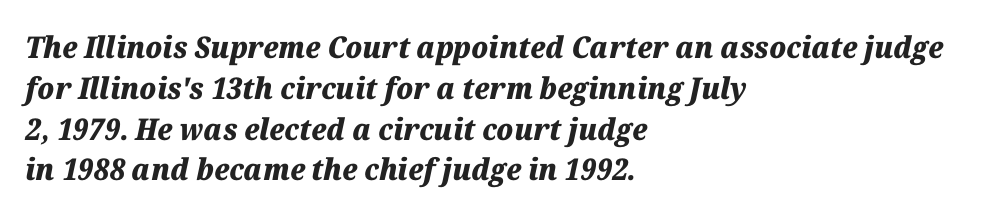
{"italic": "yes", "lean": "right", "slant_degrees": 12, "bold": "yes", "weight": "heavy", "width": "normal", "stroke_contrast": "medium", "x_height": "medium", "monospaced": "no", "underline": "no", "align": "left", "line_spacing": "normal", "line_spacing_ratio": 1.36, "letter_spacing": "normal", "letter_spacing_em": 0.0, "glyph_px": 30}
